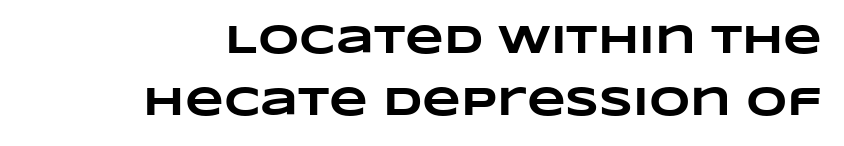
{"bold": "yes", "weight": "heavy", "width": "wide", "stroke_contrast": "low", "x_height": "large", "monospaced": "no", "underline": "no", "align": "right", "line_spacing": "normal", "line_spacing_ratio": 1.55, "letter_spacing": "normal", "letter_spacing_em": 0.0, "glyph_px": 40}
